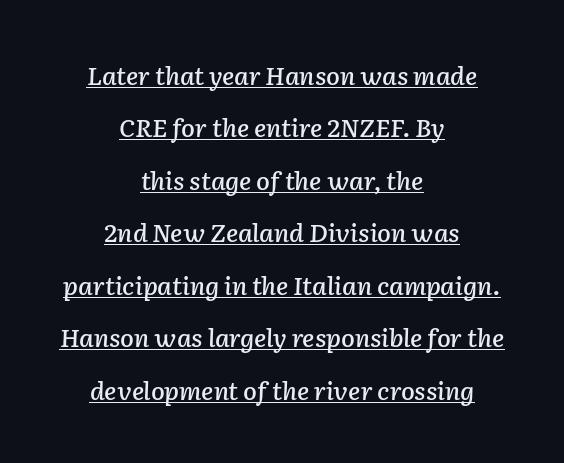
{"italic": "yes", "lean": "right", "slant_degrees": 2, "underline": "yes", "align": "center", "line_spacing": "loose", "line_spacing_ratio": 2.1, "letter_spacing": "normal", "letter_spacing_em": 0.0, "glyph_px": 25}
